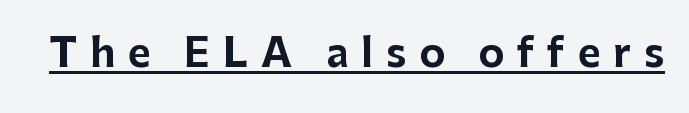
The image shows 39 px bold sans-serif type, upright; set unusually wide letter spacing (+0.33 em), underlined; low stroke contrast and a medium x-height.
